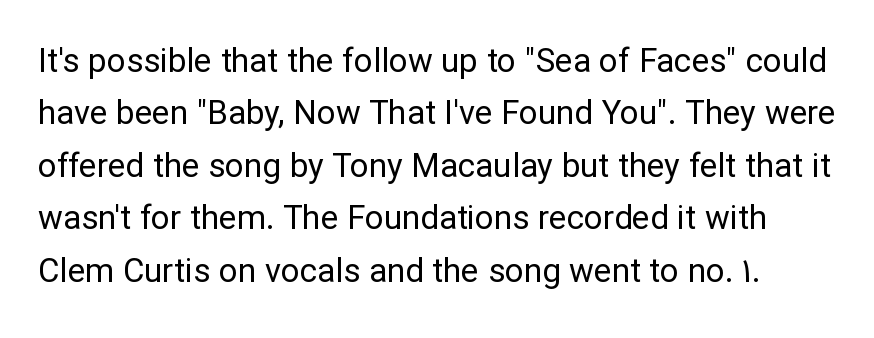
Q: Is the text bold? A: No.
Q: Is the text italic (slanted)? A: No, it is upright.
Q: Is the typeface a serif or a sans-serif typeface? A: Sans-serif.
Q: Is the text underlined? A: No.
Q: Is the spacing between letters normal or unusually wide? A: Normal.
Q: Is the spacing between lines tight, normal or loose? A: Normal.
Q: Width (condensed, normal, or wide)? A: Normal.
Q: Stroke contrast? A: Low.
Q: x-height? A: Medium.
Q: Monospaced? A: No.
